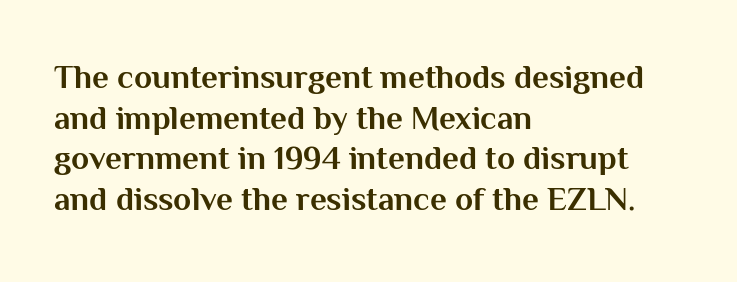
Q: Is the text bold? A: Yes.
Q: Is the text italic (slanted)? A: No, it is upright.
Q: Is the typeface a serif or a sans-serif typeface? A: Sans-serif.
Q: Is the text underlined? A: No.
Q: How is the paragraph aligned? A: Left-aligned.
Q: Is the spacing between letters normal or unusually wide? A: Normal.
Q: Width (condensed, normal, or wide)? A: Normal.
Q: Stroke contrast? A: Medium.
Q: x-height? A: Medium.
Q: Monospaced? A: No.
